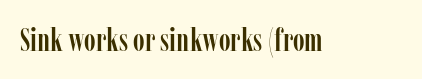
Q: Is the text italic (slanted)? A: No, it is upright.
Q: Is the typeface a serif or a sans-serif typeface? A: Serif.
Q: Is the text underlined? A: No.
Q: Is the spacing between letters normal or unusually wide? A: Normal.
Q: Width (condensed, normal, or wide)? A: Condensed.
Q: Stroke contrast? A: Low.
Q: x-height? A: Medium.
Q: Monospaced? A: No.
